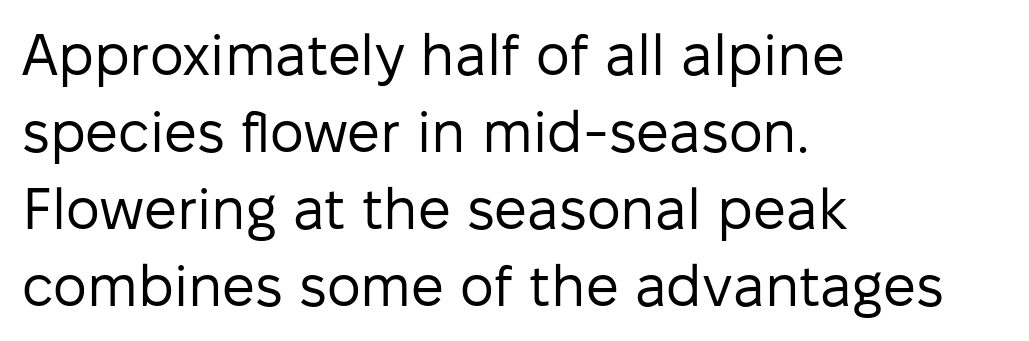
The image shows 58 px regular-weight sans-serif type, upright; set left-aligned, normal line spacing (1.33x), normal letter spacing, not underlined; low stroke contrast and a medium x-height.
